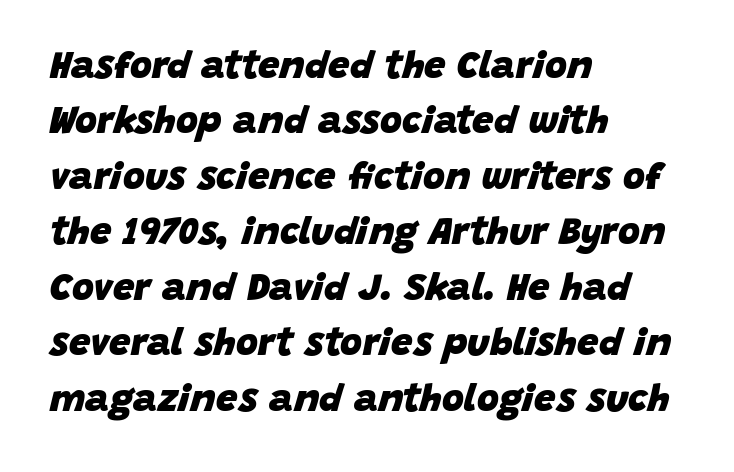
Q: Is the text bold? A: Yes.
Q: Is the text italic (slanted)? A: Yes, it leans right by about 15 degrees.
Q: Is the text underlined? A: No.
Q: How is the paragraph aligned? A: Left-aligned.
Q: Is the spacing between letters normal or unusually wide? A: Normal.
Q: Is the spacing between lines tight, normal or loose? A: Normal.
Q: Width (condensed, normal, or wide)? A: Normal.
Q: Stroke contrast? A: Low.
Q: x-height? A: Large.
Q: Monospaced? A: No.
